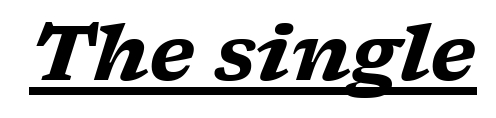
Do the characters align in a grid? No, the font is proportional. This rendering features underlined lettering. The designer went with a serif here, giving each stem small feet. Compared with typical body copy, the letter spacing here is the same. The face used here has the dense, thick strokes of a bold.
